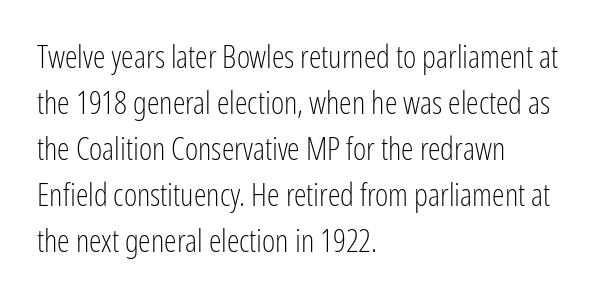
{"serif": "no", "italic": "no", "bold": "no", "weight": "light", "width": "condensed", "stroke_contrast": "low", "x_height": "medium", "monospaced": "no", "underline": "no", "align": "left", "line_spacing": "normal", "line_spacing_ratio": 1.44, "letter_spacing": "normal", "letter_spacing_em": 0.0, "glyph_px": 32}
